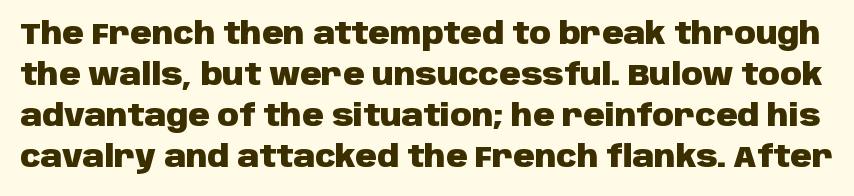
Stroke terminals: plain, sans-serif. These lines are rendered in a variable-pitch font. Honestly, there is no underline to notice here at all. Rendered with straight, roman letterforms. Students, observe: this is what conventionally led text looks like.
